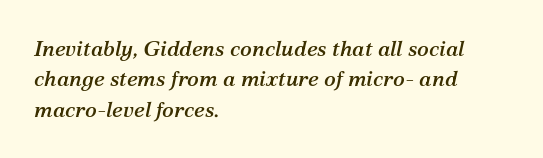
Q: Is the text italic (slanted)? A: Yes, it leans right by about 12 degrees.
Q: Is the text underlined? A: No.
Q: How is the paragraph aligned? A: Left-aligned.
Q: Is the spacing between letters normal or unusually wide? A: Normal.
Q: Is the spacing between lines tight, normal or loose? A: Normal.
